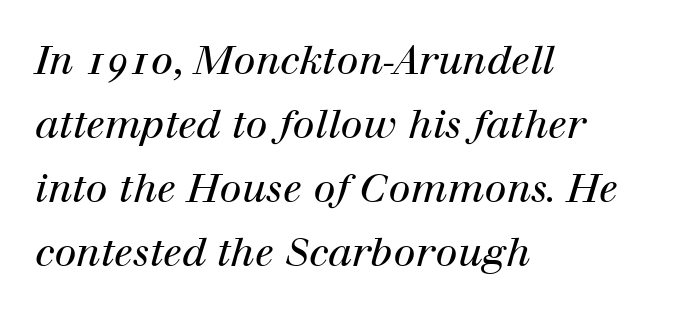
Standard letterfit; no display-style spreading of the glyphs. A typesetter would call this proportional, since set widths differ per character. The specimen omits any rule beneath the text block's lines. Quick note: interline space is typical.
